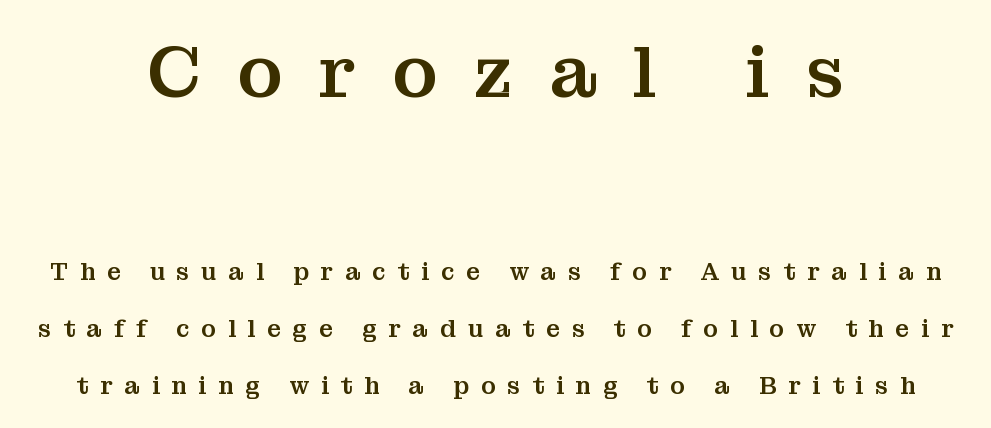
Any mark beneath the type? The region is blank. Look at the bottom of the vertical strokes: they flare into serifs here. Block one is the big one; block two sits smaller underneath. The specimen reads as upright at a glance.
